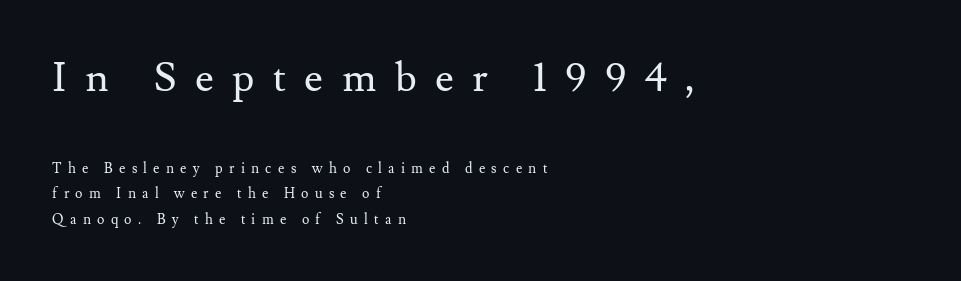
{"serif": "yes", "italic": "no", "bold": "no", "weight": "regular", "width": "normal", "stroke_contrast": "medium", "x_height": "small", "monospaced": "no", "underline": "no", "align": "left", "line_spacing_ratio": 1.81, "letter_spacing": "wide", "letter_spacing_em": 0.45, "larger_block": "first", "size_ratio": 2.93, "glyph_px": 41}
